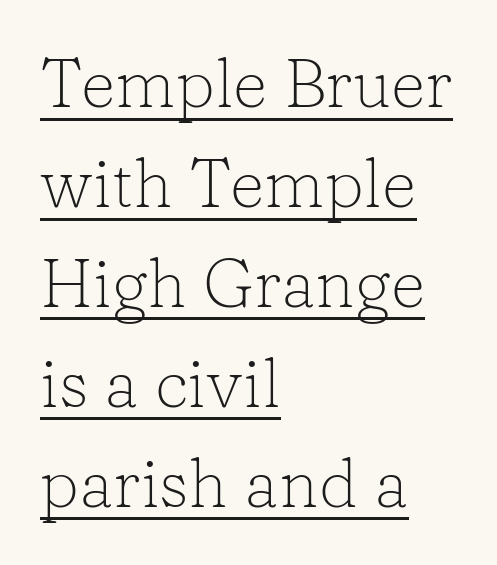
The image shows 68 px light serif type, upright; set left-aligned, normal line spacing (1.47x), normal letter spacing, underlined; low stroke contrast and a medium x-height.
